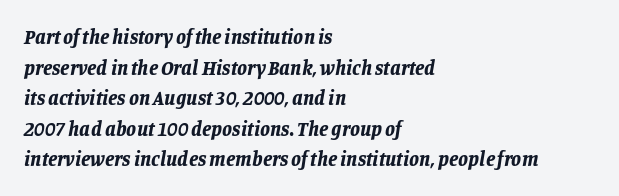
{"italic": "yes", "lean": "right", "slant_degrees": 11, "bold": "yes", "underline": "no", "align": "left", "line_spacing": "normal", "line_spacing_ratio": 1.53, "letter_spacing": "normal", "letter_spacing_em": 0.0, "glyph_px": 20}
